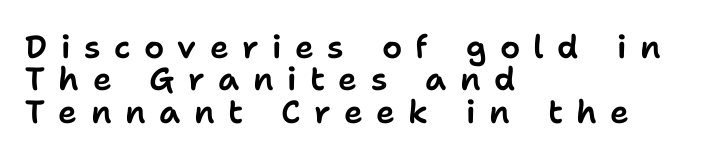
These lines are rendered in a variable-pitch font. What stands out about the letter spacing? Its width — letters are far apart. Summary of vertical rhythm: compact, with narrow interline spacing. Visually the block forms a straight wall on the left and a jagged coastline on the right.
